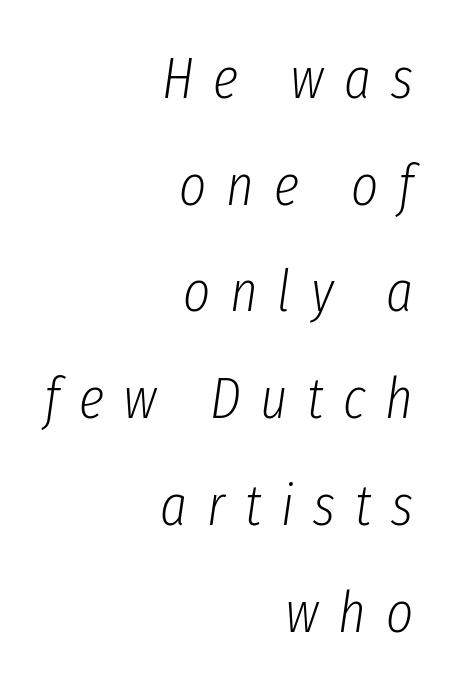
The image shows 58 px light, condensed type, italic (leaning right); set right-aligned, line spacing 1.84x, unusually wide letter spacing (+0.34 em), not underlined; low stroke contrast and a medium x-height.
